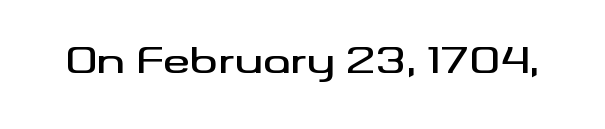
Q: Is the text italic (slanted)? A: No, it is upright.
Q: Is the typeface a serif or a sans-serif typeface? A: Sans-serif.
Q: Is the text underlined? A: No.
Q: Is the spacing between letters normal or unusually wide? A: Normal.
Q: Width (condensed, normal, or wide)? A: Wide.
Q: Stroke contrast? A: Medium.
Q: x-height? A: Small.
Q: Monospaced? A: No.
